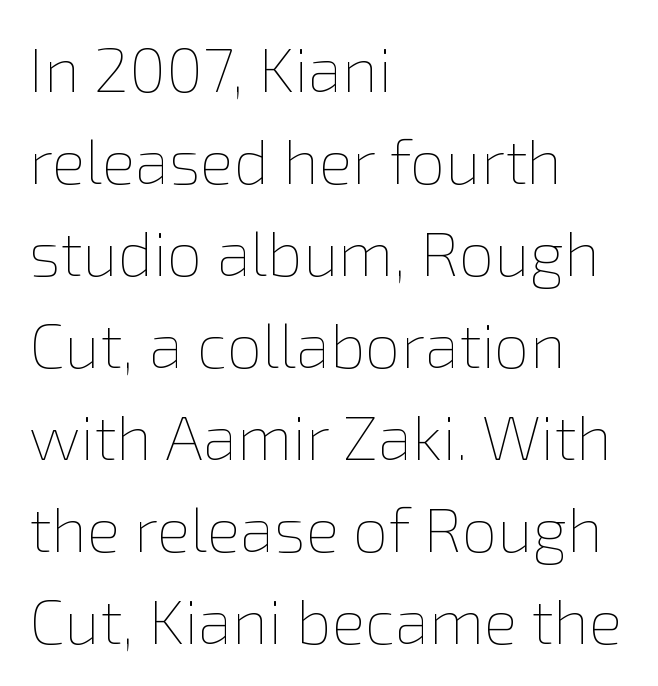
The typesetting does not lean heavy: it is not bold. Short note: letters normally spaced. The lines are quadded left. The typography opts for an upright posture over an oblique one.
